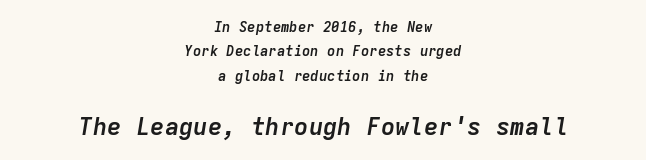
{"italic": "yes", "lean": "right", "slant_degrees": 9, "bold": "yes", "underline": "no", "align": "center", "line_spacing_ratio": 1.75, "letter_spacing": "normal", "letter_spacing_em": 0.0, "larger_block": "second", "size_ratio": 1.71, "glyph_px": 24}
